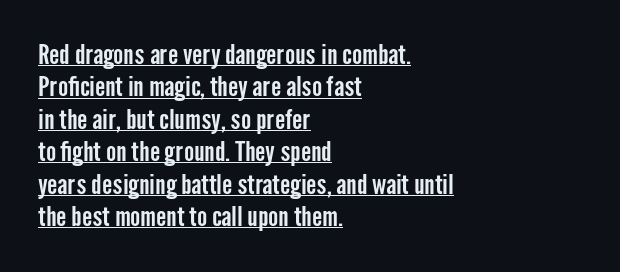
The rendering uses the underline text-decoration. Does extra space separate the letters? No, they use regular spacing. It's the straight-up-and-down kind of type. Alignment: flush left.
